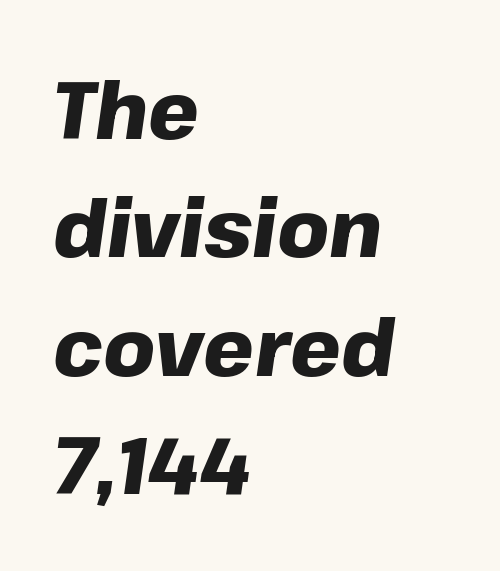
{"italic": "yes", "lean": "right", "slant_degrees": 8, "bold": "yes", "weight": "heavy", "width": "normal", "stroke_contrast": "low", "x_height": "medium", "monospaced": "no", "underline": "no", "align": "left", "line_spacing": "normal", "line_spacing_ratio": 1.48, "letter_spacing": "normal", "letter_spacing_em": 0.0, "glyph_px": 80}
